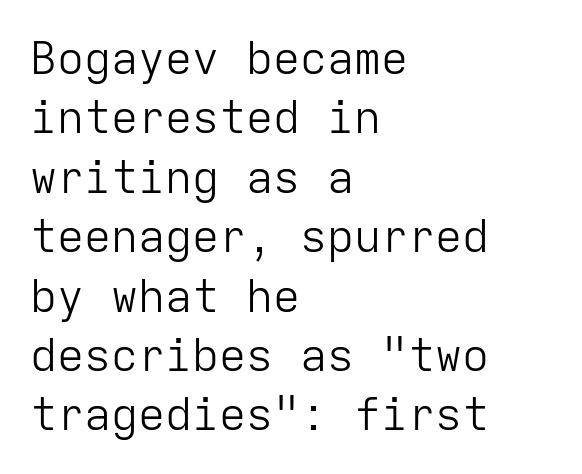
Q: Is the text bold? A: No.
Q: Is the text italic (slanted)? A: No, it is upright.
Q: Is the typeface a serif or a sans-serif typeface? A: Sans-serif.
Q: Is the text underlined? A: No.
Q: How is the paragraph aligned? A: Left-aligned.
Q: Is the spacing between letters normal or unusually wide? A: Normal.
Q: Is the spacing between lines tight, normal or loose? A: Normal.
Q: Width (condensed, normal, or wide)? A: Normal.
Q: Stroke contrast? A: Low.
Q: x-height? A: Medium.
Q: Monospaced? A: Yes.
